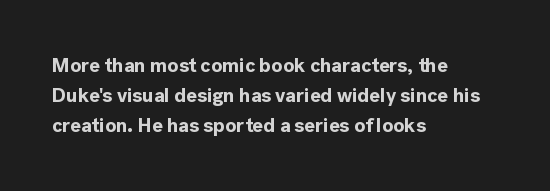
Where is the straight margin? On the left. Between one letter and the next there's only the usual sliver of space. Is there any slant? The stems are plumb. Every letter is thick-stroked: bold, no question.
